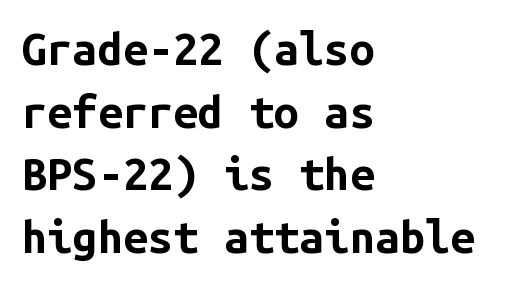
Q: Is the text bold? A: Yes.
Q: Is the text italic (slanted)? A: No, it is upright.
Q: Is the typeface a serif or a sans-serif typeface? A: Sans-serif.
Q: Is the text underlined? A: No.
Q: How is the paragraph aligned? A: Left-aligned.
Q: Is the spacing between letters normal or unusually wide? A: Normal.
Q: Is the spacing between lines tight, normal or loose? A: Normal.
Q: Width (condensed, normal, or wide)? A: Normal.
Q: Stroke contrast? A: Low.
Q: x-height? A: Medium.
Q: Monospaced? A: Yes.
